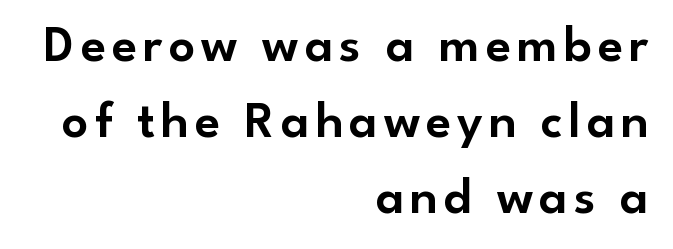
The image shows 52 px sans-serif type, upright; set right-aligned, normal line spacing (1.46x), not underlined; low stroke contrast and a small x-height.
